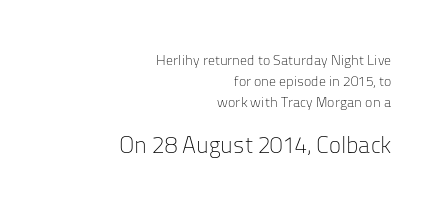
Q: Is the text bold? A: No.
Q: Is the text italic (slanted)? A: No, it is upright.
Q: Is the text underlined? A: No.
Q: How is the paragraph aligned? A: Right-aligned.
Q: Is the spacing between letters normal or unusually wide? A: Normal.
Q: Is the spacing between lines tight, normal or loose? A: Normal.
Q: Which block of text is set in a larger size, the first (top) or the second (bottom)? A: The second (bottom) one.
